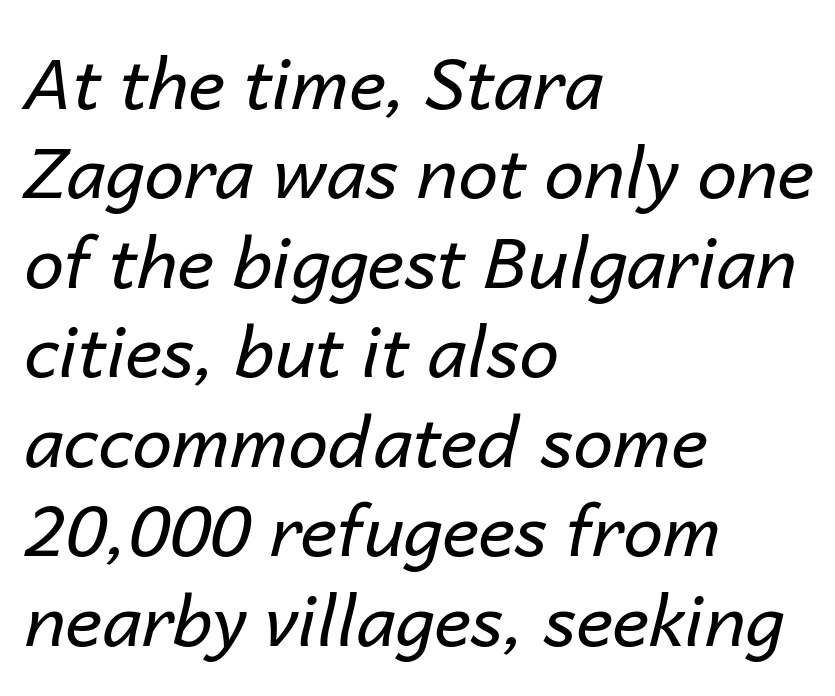
{"italic": "yes", "lean": "right", "slant_degrees": 14, "bold": "no", "weight": "regular", "width": "normal", "stroke_contrast": "low", "x_height": "medium", "monospaced": "no", "underline": "no", "align": "left", "line_spacing": "normal", "line_spacing_ratio": 1.26, "letter_spacing": "normal", "letter_spacing_em": 0.0, "glyph_px": 71}
